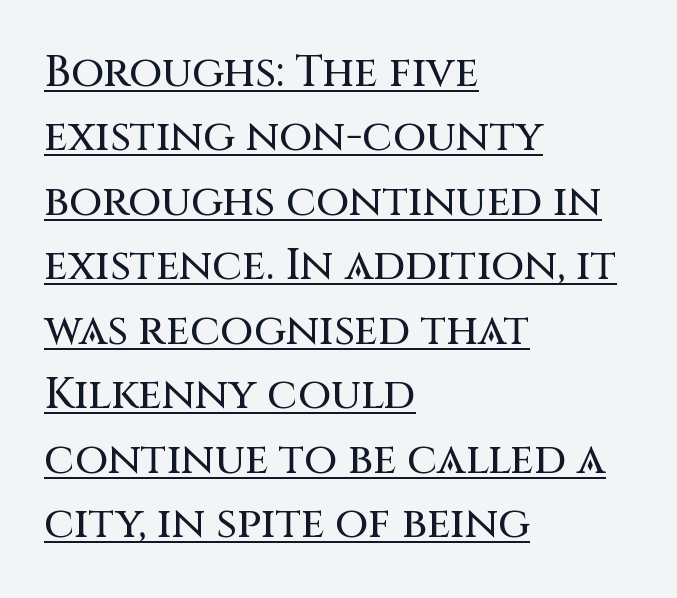
This rendering uses left alignment, leaving the right contour irregular. Nothing unusual about the tracking: characters are spaced as the font intends. Students, observe: this is what conventionally led text looks like. This is sans-serif lettering, the kind often seen on screens and signage. Is this a fixed-width face? No — the glyphs have proportional, varying widths. You can see a thin bar hugging the bottom of the glyphs.
